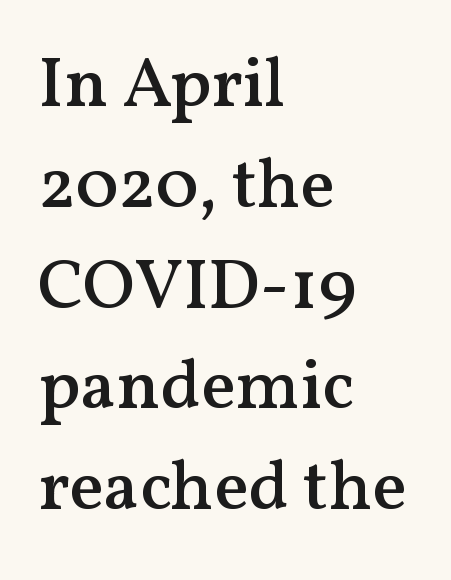
Q: Is the text bold? A: Semi-bold.
Q: Is the text italic (slanted)? A: No, it is upright.
Q: Is the typeface a serif or a sans-serif typeface? A: Serif.
Q: Is the text underlined? A: No.
Q: How is the paragraph aligned? A: Left-aligned.
Q: Is the spacing between letters normal or unusually wide? A: Normal.
Q: Is the spacing between lines tight, normal or loose? A: Normal.
Q: Width (condensed, normal, or wide)? A: Normal.
Q: Stroke contrast? A: Medium.
Q: x-height? A: Medium.
Q: Monospaced? A: No.
